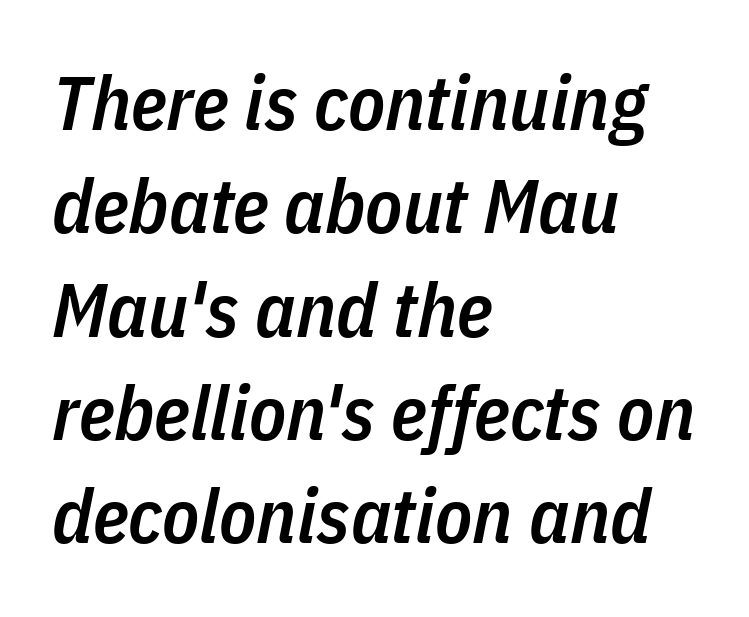
These lines carry some extra weight — a demibold, not a full bold. In terms of posture, this sample is oblique. Only glyphs here, with clear space below each row. Each letter keeps its own natural width here, so spacing adapts to shape. The ragged edge is on the right, which tells us the setting is flush left. Is the letter spacing exaggerated? No — it looks like the ordinary default.
